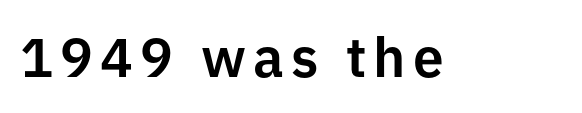
{"serif": "no", "italic": "no", "width": "normal", "stroke_contrast": "low", "x_height": "medium", "monospaced": "no", "underline": "no", "glyph_px": 55}
